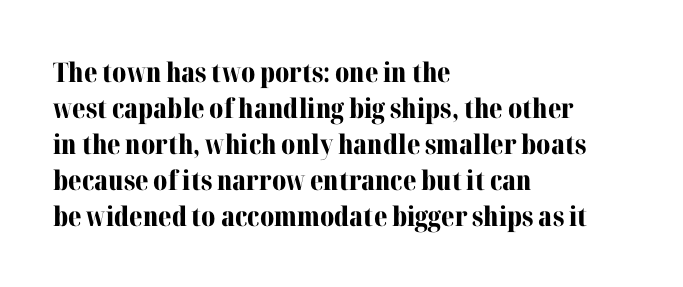
Q: Is the text bold? A: Yes.
Q: Is the text italic (slanted)? A: No, it is upright.
Q: Is the text underlined? A: No.
Q: How is the paragraph aligned? A: Left-aligned.
Q: Is the spacing between letters normal or unusually wide? A: Normal.
Q: Is the spacing between lines tight, normal or loose? A: Normal.
